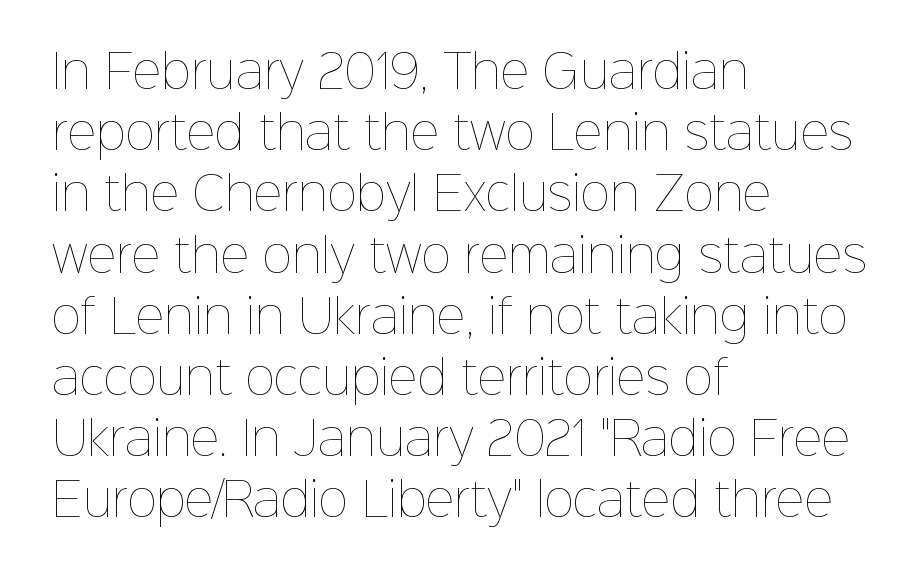
{"italic": "no", "bold": "no", "weight": "thin", "width": "normal", "stroke_contrast": "low", "x_height": "medium", "monospaced": "no", "underline": "no", "align": "left", "line_spacing": "normal", "line_spacing_ratio": 1.36, "letter_spacing": "normal", "letter_spacing_em": 0.0, "glyph_px": 45}
